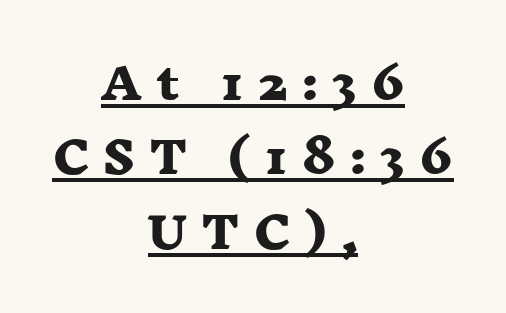
The image shows 43 px heavy, wide serif type; set centered, line spacing 1.73x, unusually wide letter spacing (+0.35 em), underlined; low stroke contrast and a medium x-height.
